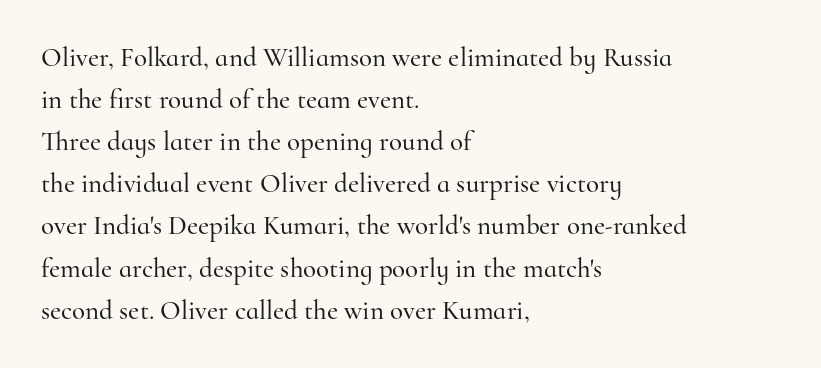
{"italic": "no", "underline": "no", "align": "left", "line_spacing": "normal", "line_spacing_ratio": 1.56, "letter_spacing": "normal", "letter_spacing_em": 0.0, "glyph_px": 27}
